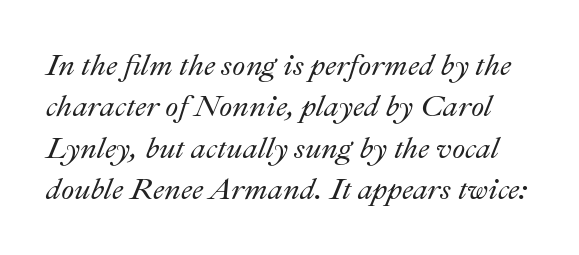
The image shows 30 px text type, italic (leaning right); set normal line spacing (1.38x), normal letter spacing, not underlined; medium stroke contrast and a small x-height.
